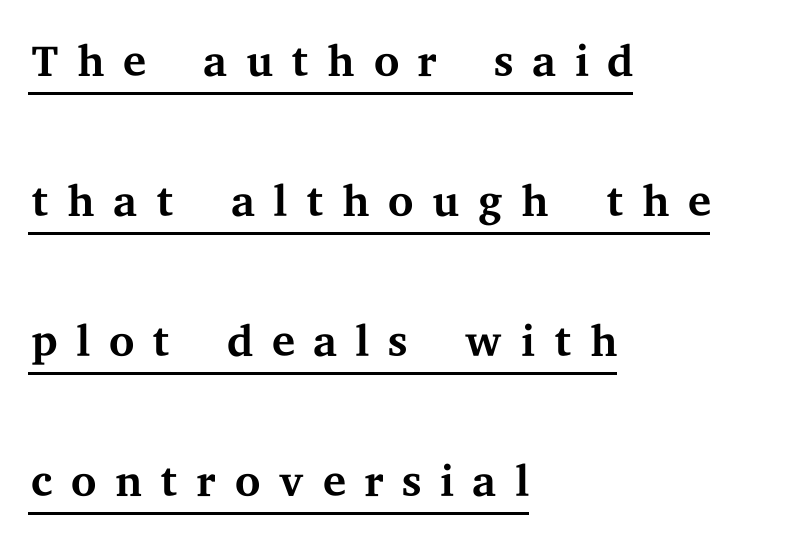
Q: Is the text bold? A: No.
Q: Is the text italic (slanted)? A: No, it is upright.
Q: Is the typeface a serif or a sans-serif typeface? A: Serif.
Q: Is the text underlined? A: Yes.
Q: How is the paragraph aligned? A: Left-aligned.
Q: Is the spacing between letters normal or unusually wide? A: Unusually wide.
Q: Is the spacing between lines tight, normal or loose? A: Loose.
Q: Width (condensed, normal, or wide)? A: Wide.
Q: Stroke contrast? A: Medium.
Q: x-height? A: Medium.
Q: Monospaced? A: No.
